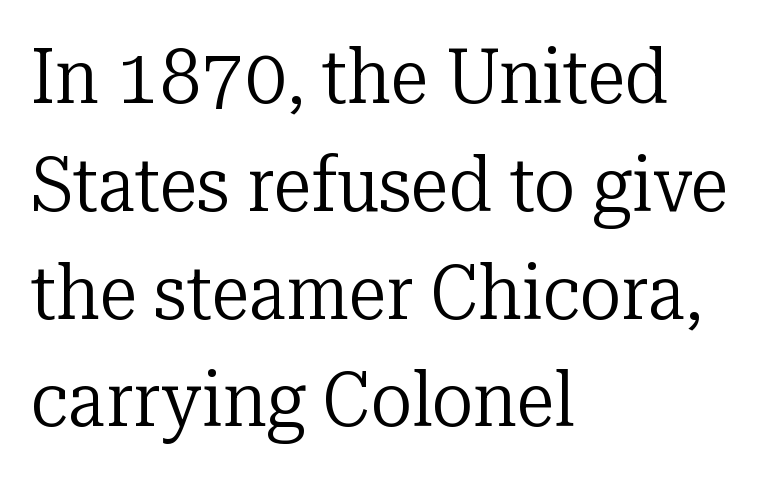
The image shows 77 px regular-weight serif type, upright; set left-aligned, normal line spacing (1.4x), normal letter spacing, not underlined; low stroke contrast and a medium x-height.
